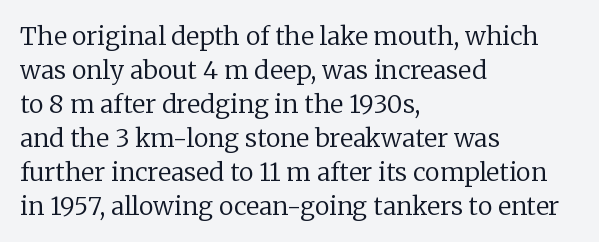
{"italic": "no", "bold": "no", "underline": "no", "align": "left", "line_spacing": "normal", "line_spacing_ratio": 1.36, "letter_spacing": "normal", "letter_spacing_em": 0.0, "glyph_px": 25}
